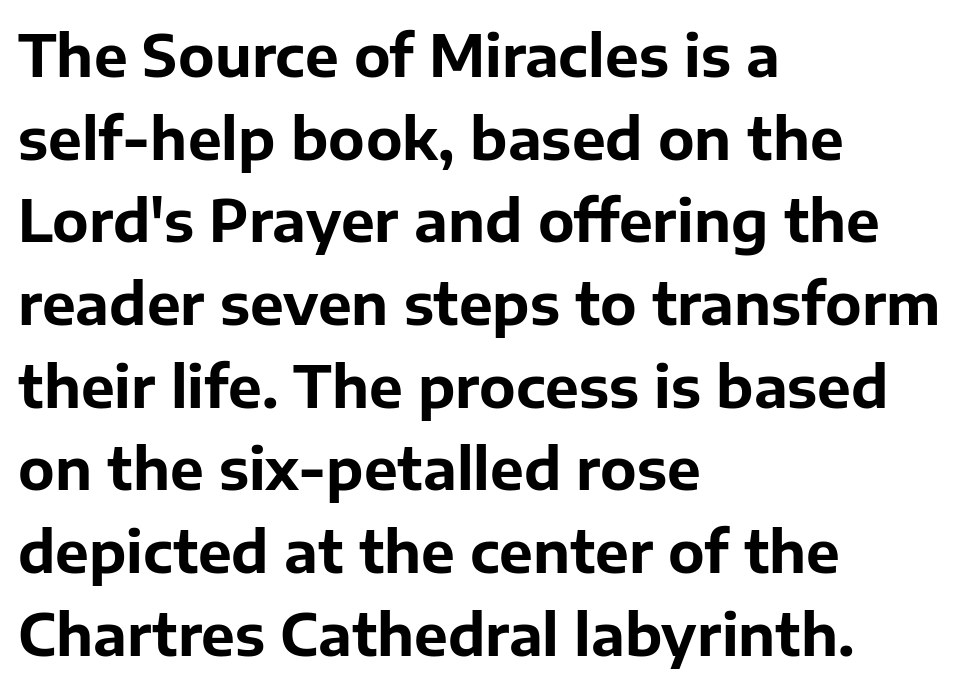
{"serif": "no", "italic": "no", "bold": "yes", "weight": "bold", "width": "normal", "stroke_contrast": "low", "x_height": "medium", "monospaced": "no", "underline": "no", "align": "left", "line_spacing": "normal", "line_spacing_ratio": 1.45, "letter_spacing": "normal", "letter_spacing_em": 0.0, "glyph_px": 57}
